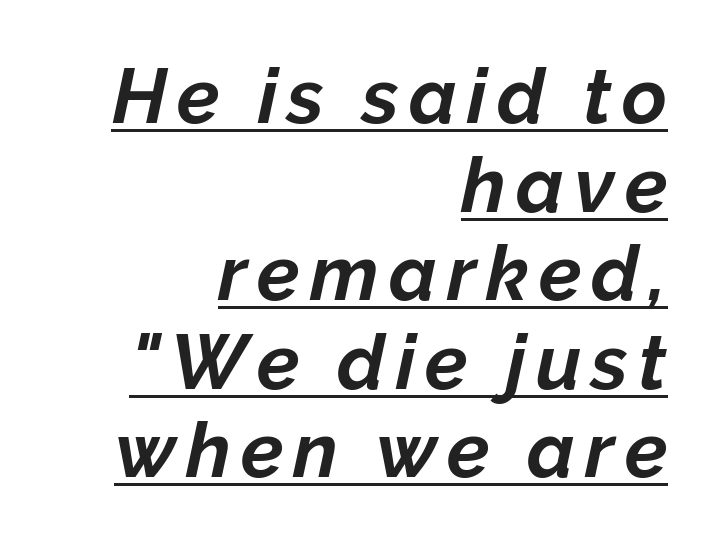
{"italic": "yes", "lean": "right", "slant_degrees": 12, "bold": "yes", "weight": "bold", "width": "normal", "stroke_contrast": "low", "x_height": "medium", "monospaced": "no", "underline": "yes", "align": "right", "line_spacing": "tight", "line_spacing_ratio": 1.15, "glyph_px": 77}
